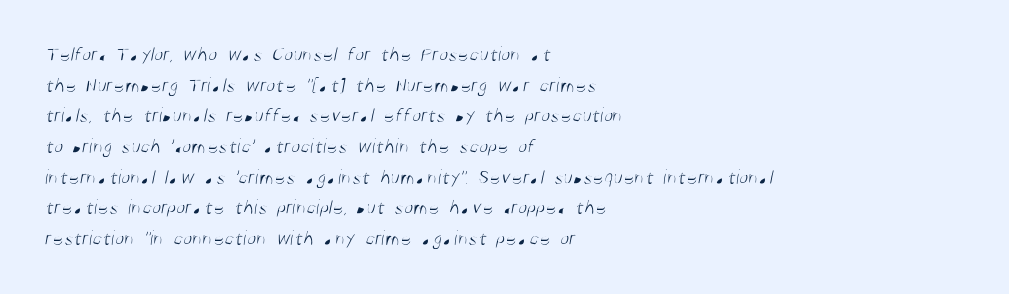
The image shows 21 px text type; set left-aligned, normal line spacing (1.46x), normal letter spacing, not underlined.
